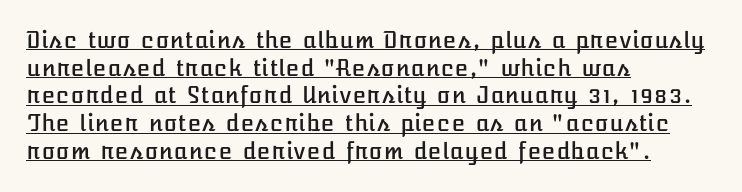
{"italic": "no", "underline": "yes", "align": "left", "line_spacing": "normal", "line_spacing_ratio": 1.26, "letter_spacing": "normal", "letter_spacing_em": 0.0, "glyph_px": 22}
